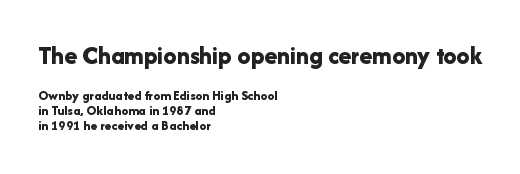
The image shows 26 px bold type, upright; set left-aligned, tight line spacing (1.06x), normal letter spacing, not underlined; the first (top) block is 1.86x larger.
